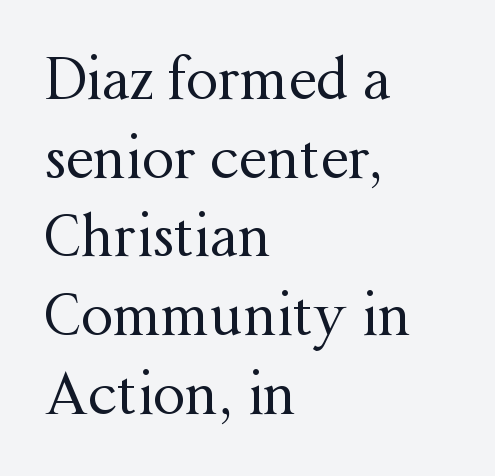
The image shows 57 px regular-weight serif type, upright; set left-aligned, normal line spacing (1.38x), normal letter spacing, not underlined; medium stroke contrast and a medium x-height.
